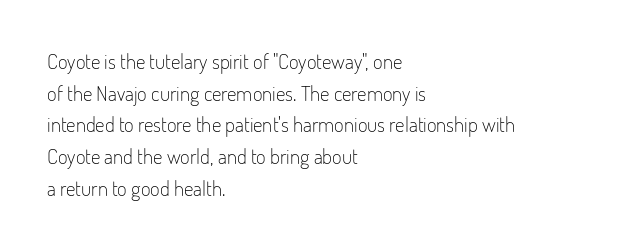
Q: Is the text bold? A: No.
Q: Is the text italic (slanted)? A: No, it is upright.
Q: Is the text underlined? A: No.
Q: How is the paragraph aligned? A: Left-aligned.
Q: Is the spacing between letters normal or unusually wide? A: Normal.
Q: Is the spacing between lines tight, normal or loose? A: Normal.
